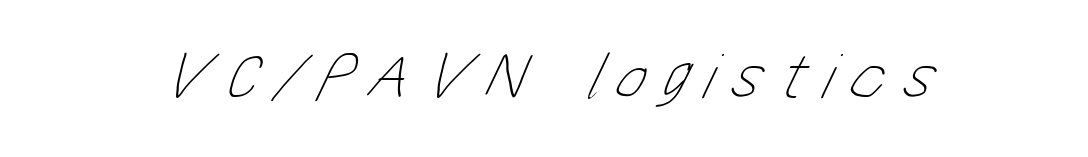
{"bold": "no", "weight": "thin", "width": "condensed", "stroke_contrast": "low", "x_height": "medium", "monospaced": "no", "underline": "no", "letter_spacing": "wide", "letter_spacing_em": 0.26, "glyph_px": 66}
